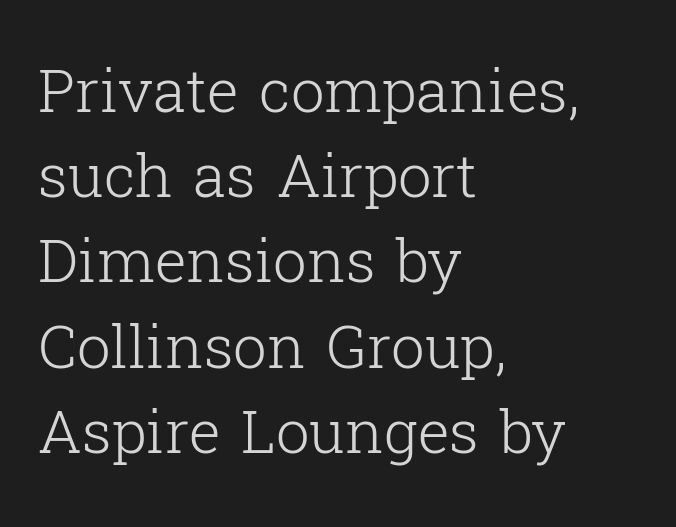
{"serif": "yes", "italic": "no", "bold": "no", "weight": "light", "width": "normal", "stroke_contrast": "low", "x_height": "medium", "monospaced": "no", "underline": "no", "align": "left", "line_spacing": "normal", "line_spacing_ratio": 1.42, "letter_spacing": "normal", "letter_spacing_em": 0.0, "glyph_px": 60}
